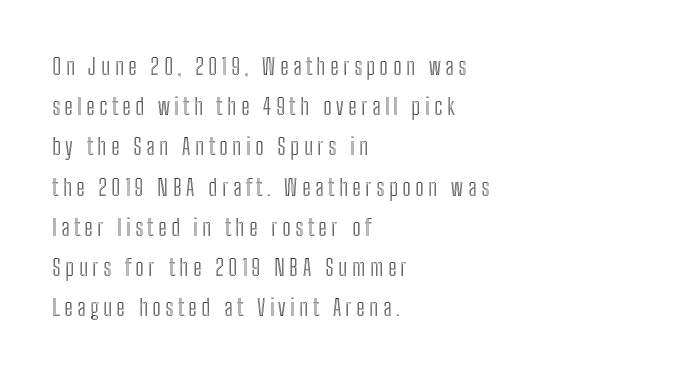
The image shows 23 px text type, upright; set left-aligned, line spacing 1.75x, unusually wide letter spacing (+0.2 em), not underlined.
